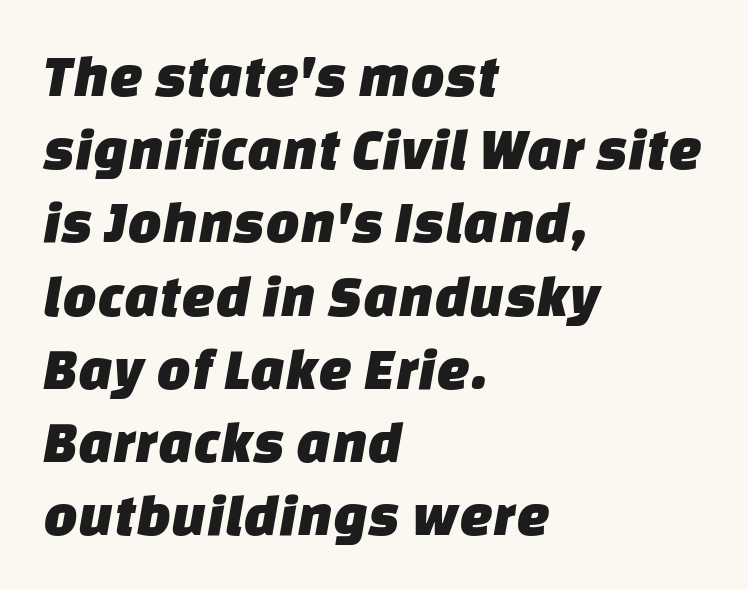
{"serif": "no", "width": "normal", "stroke_contrast": "low", "x_height": "large", "monospaced": "no", "underline": "no", "align": "left", "line_spacing_ratio": 1.22, "letter_spacing": "normal", "letter_spacing_em": 0.0, "glyph_px": 60}
